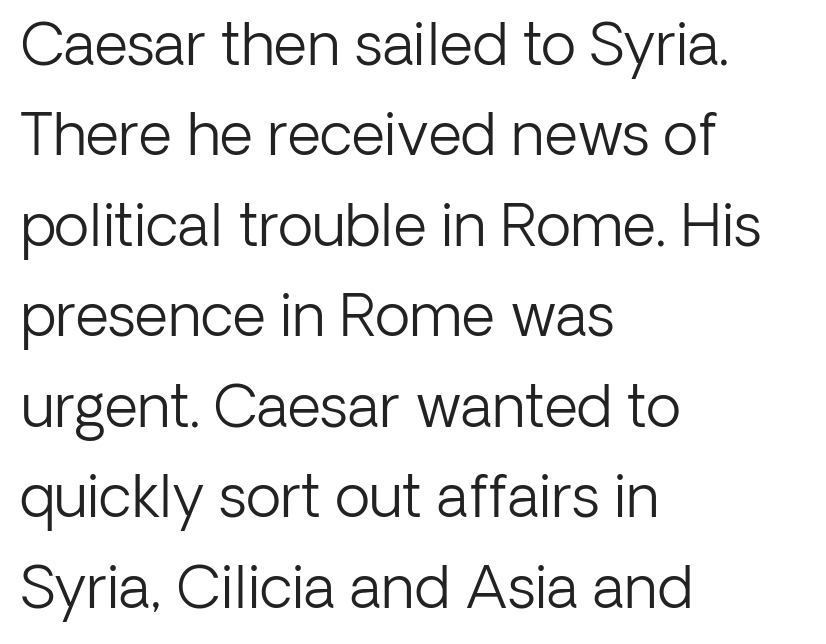
{"serif": "no", "italic": "no", "bold": "no", "weight": "light", "width": "normal", "stroke_contrast": "low", "x_height": "medium", "monospaced": "no", "underline": "no", "align": "left", "line_spacing": "normal", "line_spacing_ratio": 1.56, "letter_spacing": "normal", "letter_spacing_em": 0.0, "glyph_px": 58}
